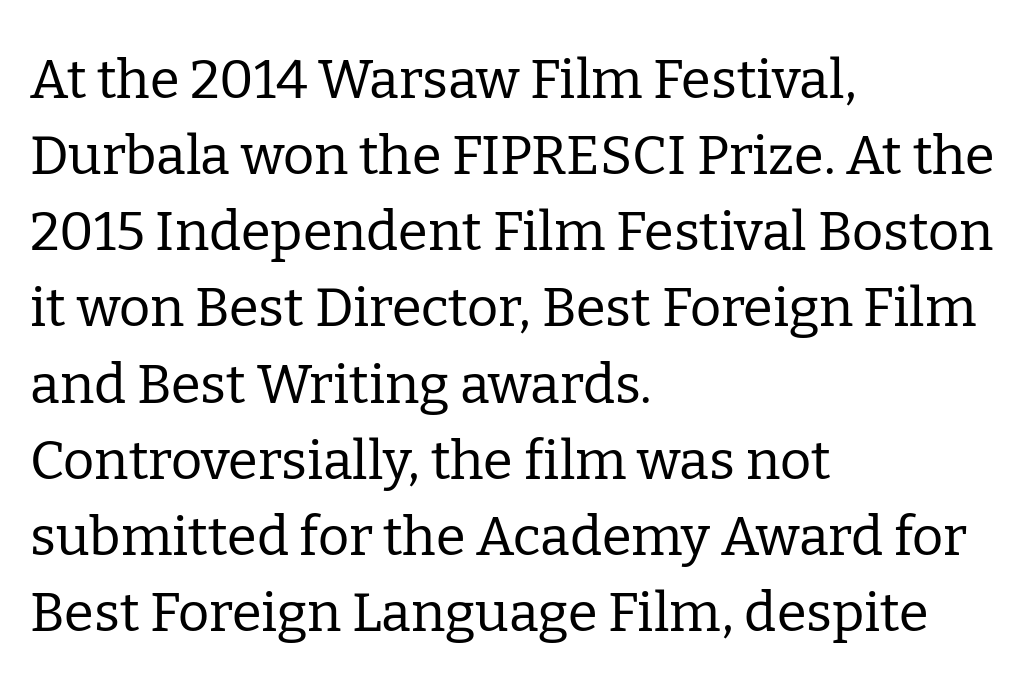
There is no visible air inserted between adjacent glyphs. Do the letters lean? They stand straight. Has an underline been added? It has not. If you drew a ruler down the left edge, every line would touch it. The glyphs in this specimen are seriffed. Nothing heavy about these letters — not bold at all.
